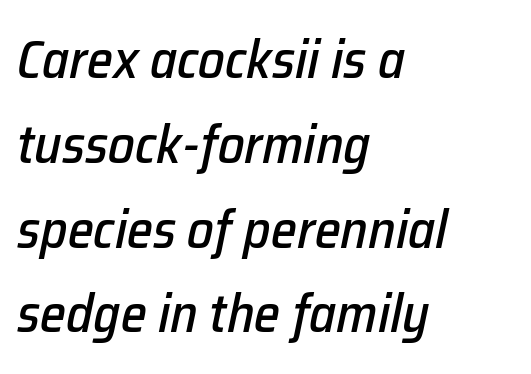
{"italic": "yes", "lean": "right", "slant_degrees": 12, "width": "normal", "stroke_contrast": "low", "x_height": "medium", "monospaced": "no", "underline": "no", "align": "left", "line_spacing": "normal", "line_spacing_ratio": 1.6, "letter_spacing": "normal", "letter_spacing_em": 0.0, "glyph_px": 53}
